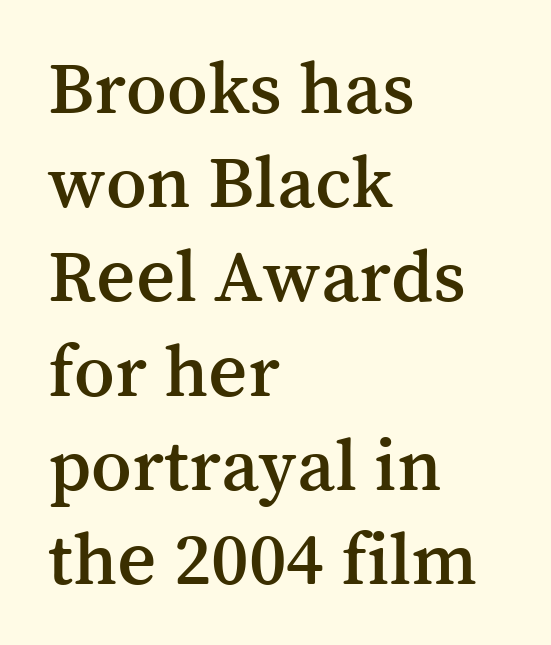
You could not count columns in this text — the font is proportionally spaced. Classification — serif. In terms of letterspacing, this is plain default setting. Every stem runs plumb, perpendicular to the baseline.
